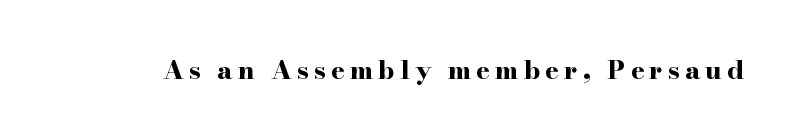
Heavy, bold letterforms. Tall strokes in this sample are plumb rather than angled. The strip under each line holds only bare page.
